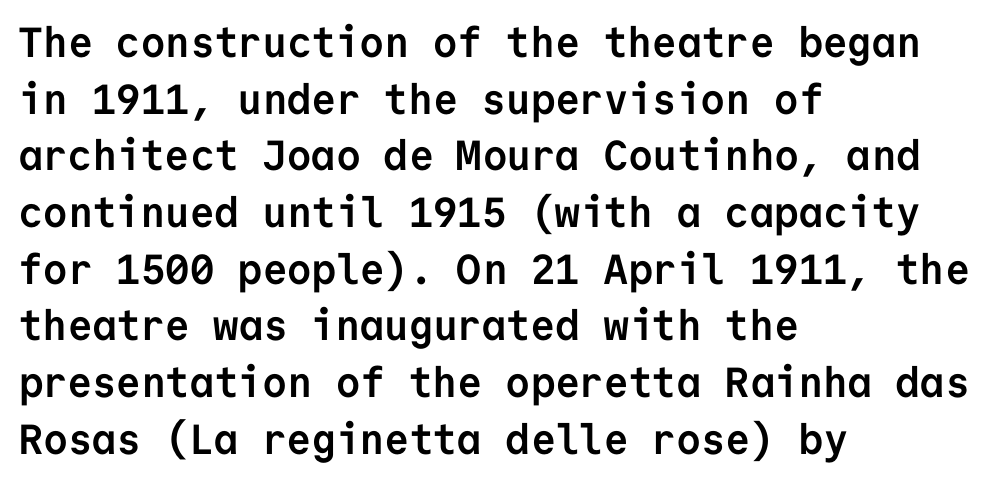
Q: Is the text bold? A: Yes.
Q: Is the text italic (slanted)? A: No, it is upright.
Q: Is the typeface a serif or a sans-serif typeface? A: Sans-serif.
Q: Is the text underlined? A: No.
Q: How is the paragraph aligned? A: Left-aligned.
Q: Is the spacing between letters normal or unusually wide? A: Normal.
Q: Is the spacing between lines tight, normal or loose? A: Normal.
Q: Width (condensed, normal, or wide)? A: Normal.
Q: Stroke contrast? A: Low.
Q: x-height? A: Medium.
Q: Monospaced? A: Yes.
